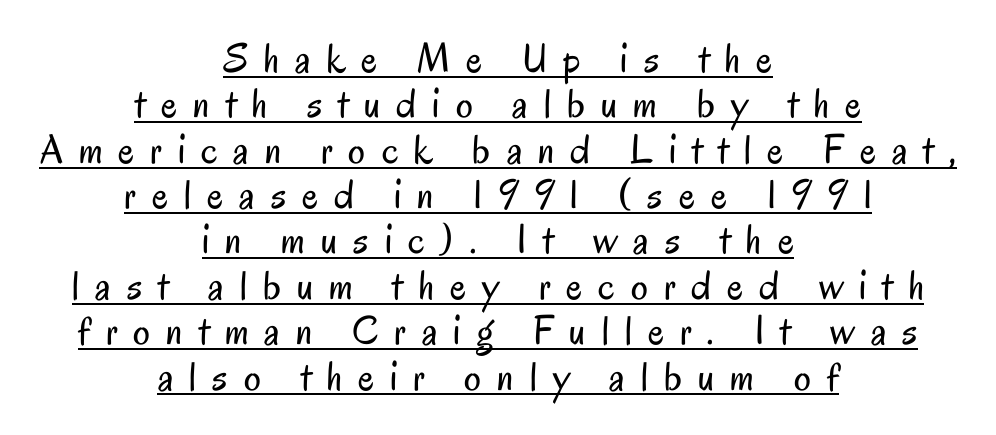
The image shows 42 px regular-weight, condensed sans-serif type, upright; set centered, tight line spacing (1.08x), unusually wide letter spacing (+0.38 em), underlined; low stroke contrast and a small x-height.
